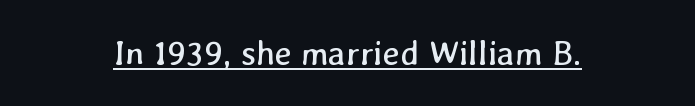
{"bold": "no", "weight": "regular", "width": "normal", "stroke_contrast": "low", "x_height": "medium", "monospaced": "no", "underline": "yes", "align": "center", "letter_spacing": "normal", "letter_spacing_em": 0.0, "glyph_px": 34}
